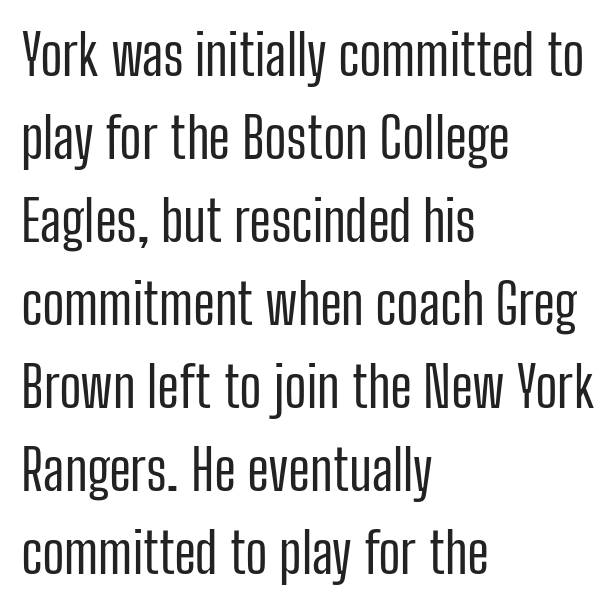
These lines sit exactly where default settings would place them. The line texture is even and compact thanks to regular tracking. If you drew a ruler down the left edge, every line would touch it. Quick note: underline off. Stroke terminals: plain, sans-serif. The lettering holds an erect, upright posture throughout.
